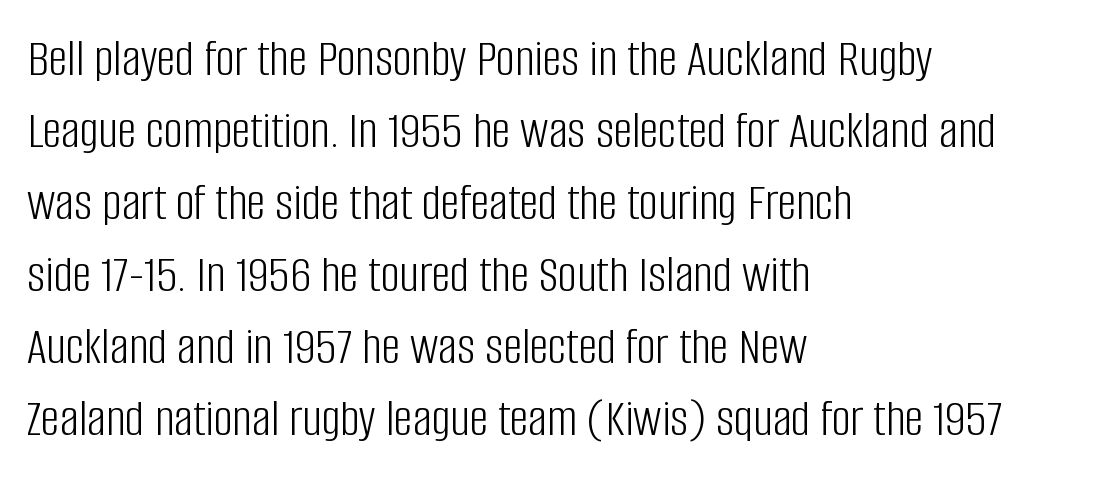
{"serif": "no", "italic": "no", "bold": "no", "weight": "light", "width": "condensed", "stroke_contrast": "low", "x_height": "large", "monospaced": "no", "underline": "no", "align": "left", "line_spacing": "normal", "line_spacing_ratio": 1.36, "letter_spacing": "normal", "letter_spacing_em": 0.0, "glyph_px": 53}
